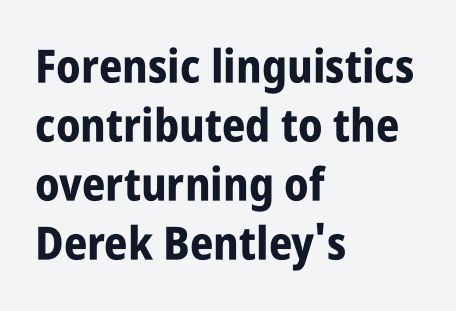
The letters are bold, with thick, heavy strokes. Nobody touched the tracking dial on this one. The ragged edge is on the right, which tells us the setting is flush left. Line spacing here is normal. Each letter keeps its own natural width here, so spacing adapts to shape.
